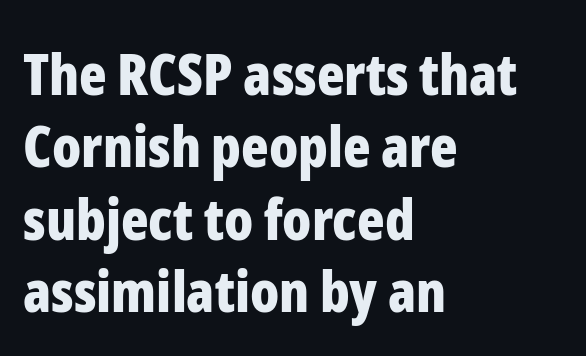
{"serif": "no", "italic": "no", "bold": "yes", "weight": "bold", "width": "condensed", "stroke_contrast": "low", "x_height": "medium", "monospaced": "no", "underline": "no", "align": "left", "line_spacing": "normal", "line_spacing_ratio": 1.27, "letter_spacing": "normal", "letter_spacing_em": 0.0, "glyph_px": 57}
